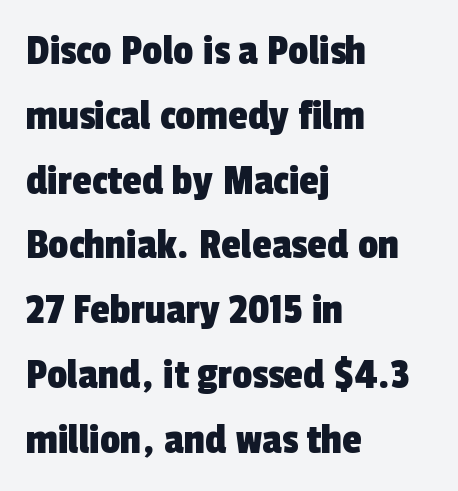
The image shows 45 px condensed sans-serif type; set left-aligned, normal line spacing (1.44x), normal letter spacing, not underlined; a medium x-height.
